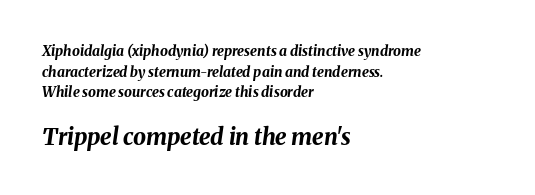
{"italic": "yes", "lean": "right", "slant_degrees": 8, "bold": "yes", "underline": "no", "align": "left", "line_spacing": "normal", "line_spacing_ratio": 1.47, "letter_spacing": "normal", "letter_spacing_em": 0.0, "larger_block": "second", "size_ratio": 1.64, "glyph_px": 23}
